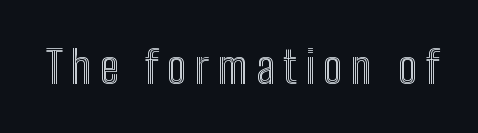
{"italic": "no", "width": "condensed", "x_height": "medium", "monospaced": "no", "underline": "no", "glyph_px": 45}
